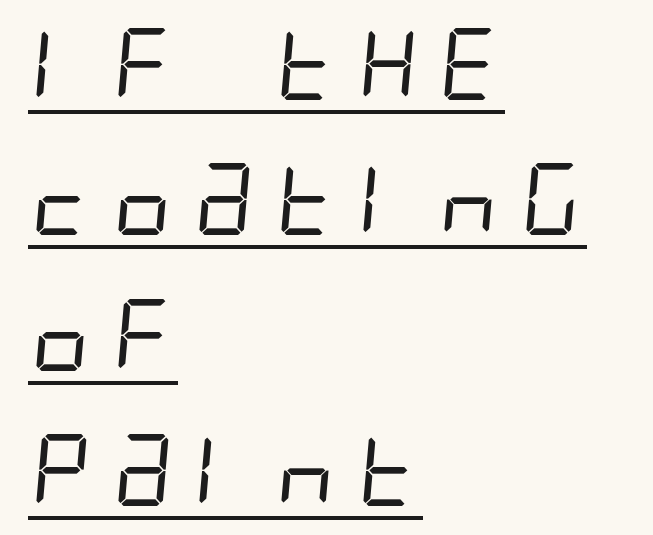
{"serif": "no", "bold": "no", "weight": "regular", "width": "condensed", "stroke_contrast": "low", "x_height": "large", "underline": "yes", "align": "left", "line_spacing_ratio": 1.88, "glyph_px": 72}
